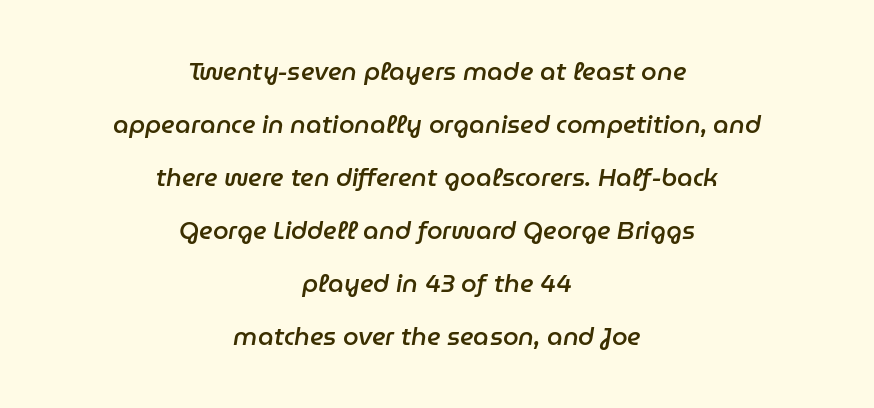
A centered setting, common on invitations and titles, is used for this passage. The glyphs look as if they've been sheared to an angle. Glyph-to-glyph distance matches everyday printed text. Leading: increased. Words float on clear page, feet unadorned.
